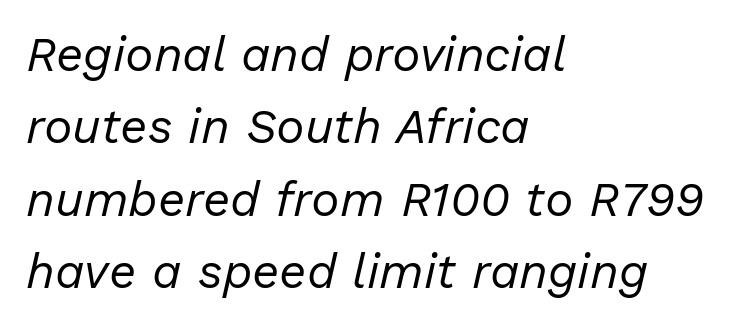
The image shows 48 px regular-weight type, italic (leaning right); set left-aligned, normal line spacing (1.51x), normal letter spacing, not underlined; low stroke contrast and a medium x-height.
